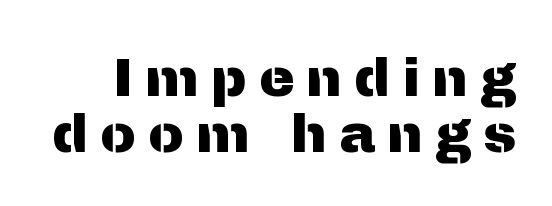
Substantial extra tracking has been applied to these lines. Words float on clear page, feet unadorned. A typesetter would mark this as roman, not italic. A typesetter would label this face a sans. The space between consecutive lines is stingy.
